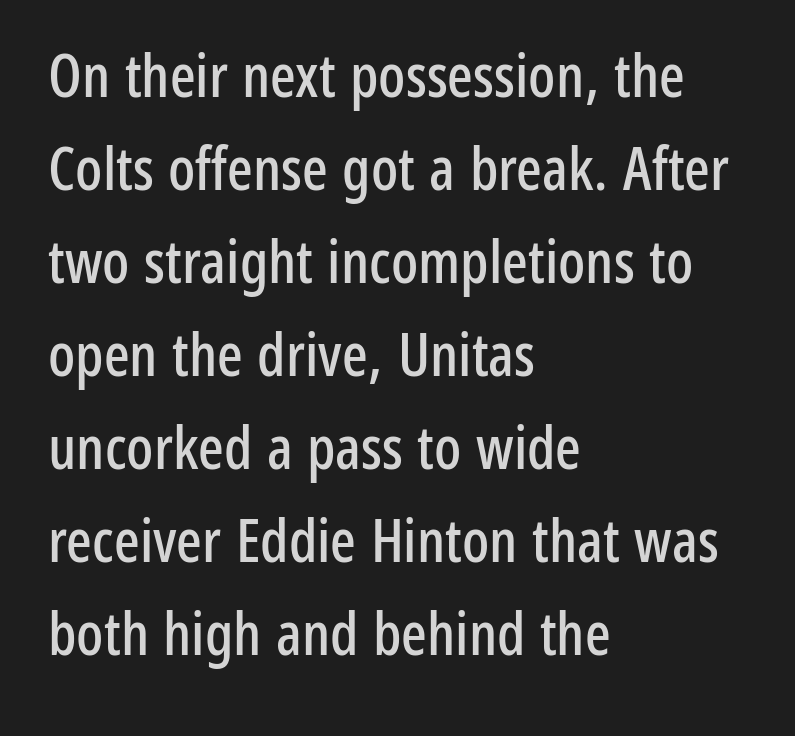
The image shows 60 px condensed sans-serif type, upright; set left-aligned, normal line spacing (1.55x), normal letter spacing, not underlined; low stroke contrast and a medium x-height.
